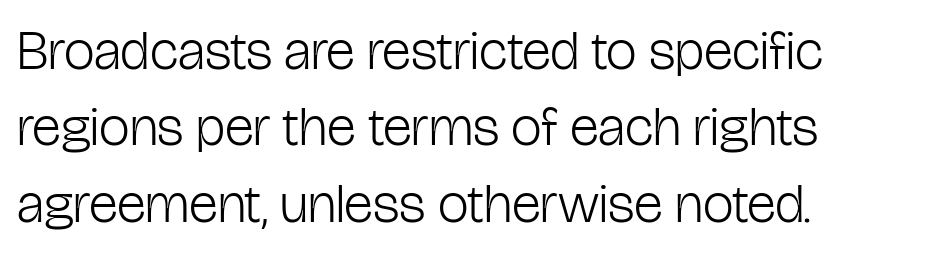
Q: Is the text bold? A: No.
Q: Is the text italic (slanted)? A: No, it is upright.
Q: Is the typeface a serif or a sans-serif typeface? A: Sans-serif.
Q: Is the text underlined? A: No.
Q: How is the paragraph aligned? A: Left-aligned.
Q: Is the spacing between letters normal or unusually wide? A: Normal.
Q: Is the spacing between lines tight, normal or loose? A: Normal.
Q: Width (condensed, normal, or wide)? A: Condensed.
Q: Stroke contrast? A: Low.
Q: x-height? A: Medium.
Q: Monospaced? A: No.
